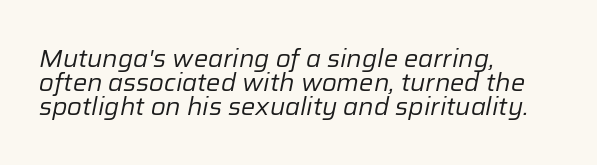
{"italic": "yes", "lean": "right", "slant_degrees": 12, "bold": "no", "underline": "no", "align": "left", "line_spacing": "tight", "line_spacing_ratio": 1.0, "letter_spacing": "normal", "letter_spacing_em": 0.0, "glyph_px": 24}
